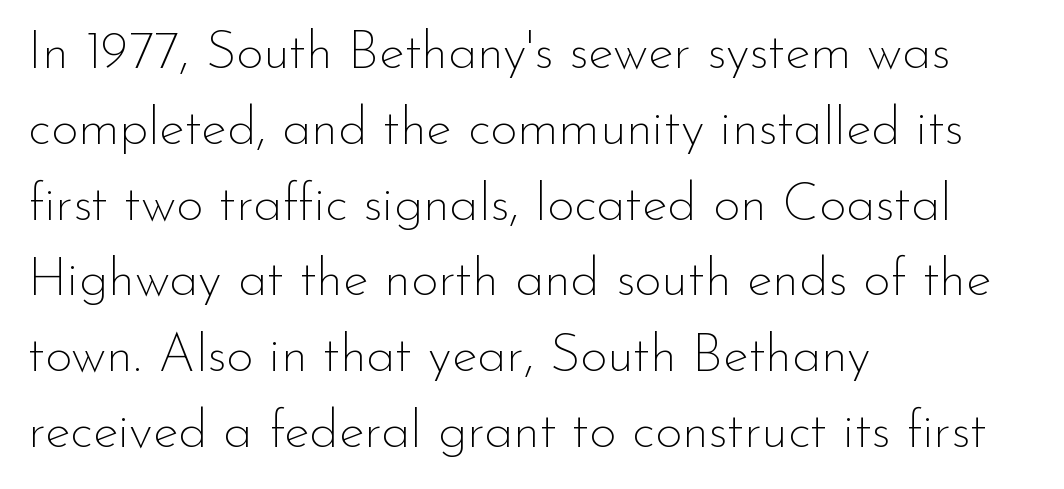
{"serif": "no", "italic": "no", "bold": "no", "weight": "thin", "width": "normal", "stroke_contrast": "low", "x_height": "small", "monospaced": "no", "underline": "no", "align": "left", "line_spacing": "normal", "line_spacing_ratio": 1.43, "letter_spacing": "normal", "letter_spacing_em": 0.0, "glyph_px": 53}
